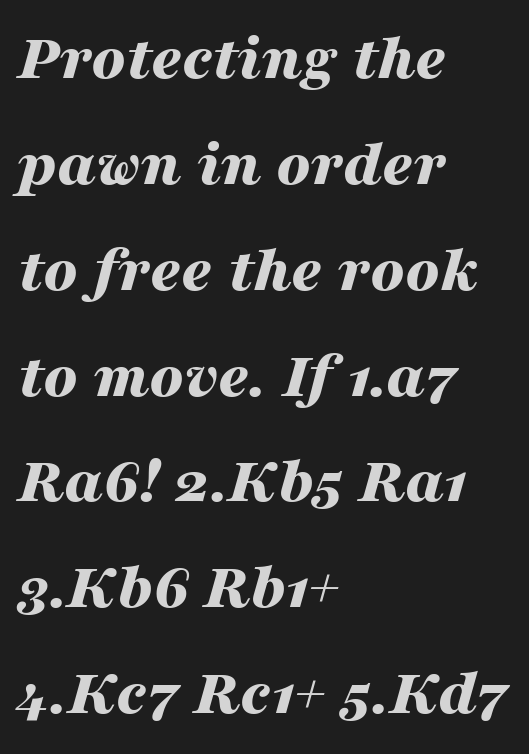
The image shows 67 px bold, wide type, italic (leaning right); set left-aligned, normal line spacing (1.58x), normal letter spacing, not underlined; medium stroke contrast and a medium x-height.
